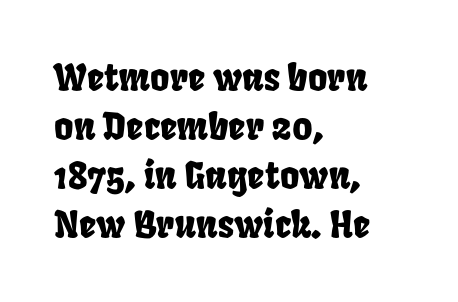
The image shows 37 px condensed type; set left-aligned, normal line spacing (1.32x), normal letter spacing, not underlined; low stroke contrast and a large x-height.
